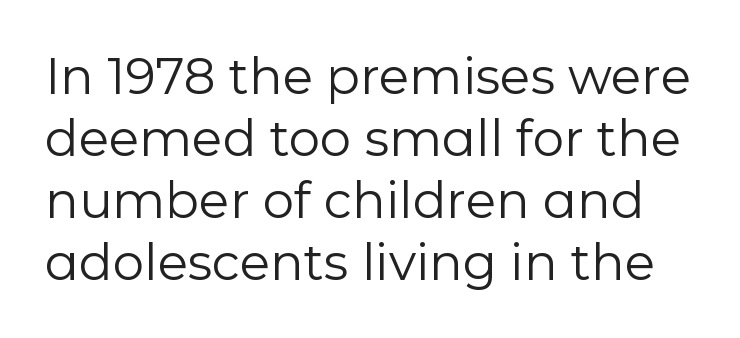
{"serif": "no", "italic": "no", "bold": "no", "weight": "regular", "width": "normal", "stroke_contrast": "low", "x_height": "medium", "monospaced": "no", "underline": "no", "line_spacing_ratio": 1.24, "letter_spacing": "normal", "letter_spacing_em": 0.0, "glyph_px": 50}
